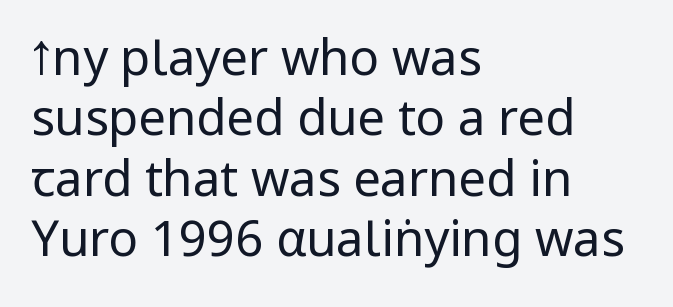
The image shows 49 px regular-weight, condensed sans-serif type, upright; set left-aligned, line spacing 1.23x, normal letter spacing, not underlined; low stroke contrast and a large x-height.
